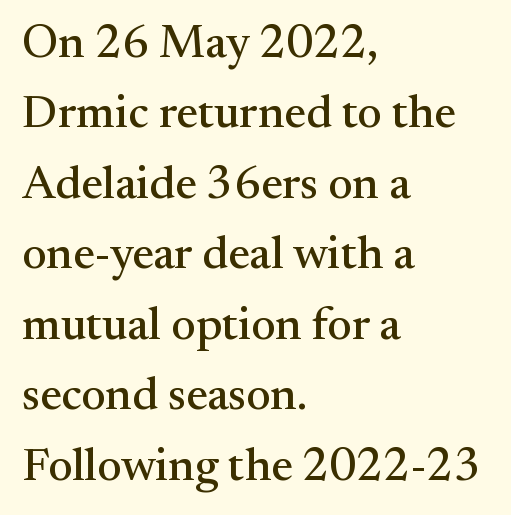
Q: Is the text italic (slanted)? A: No, it is upright.
Q: Is the typeface a serif or a sans-serif typeface? A: Serif.
Q: Is the text underlined? A: No.
Q: How is the paragraph aligned? A: Left-aligned.
Q: Is the spacing between letters normal or unusually wide? A: Normal.
Q: Is the spacing between lines tight, normal or loose? A: Normal.
Q: Width (condensed, normal, or wide)? A: Normal.
Q: Stroke contrast? A: Medium.
Q: x-height? A: Small.
Q: Monospaced? A: No.
